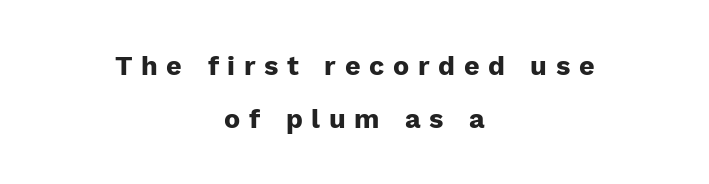
The typesetting leans heavy: a genuine bold. Interline gaps are noticeably wide in this sample. Characters remain perfectly vertical along every line. The compositor balanced each line on the midline.
